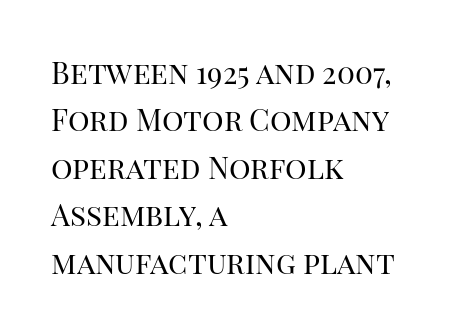
Q: Is the text bold? A: No.
Q: Is the text italic (slanted)? A: No, it is upright.
Q: Is the typeface a serif or a sans-serif typeface? A: Serif.
Q: Is the text underlined? A: No.
Q: How is the paragraph aligned? A: Left-aligned.
Q: Is the spacing between letters normal or unusually wide? A: Normal.
Q: Is the spacing between lines tight, normal or loose? A: Normal.
Q: Width (condensed, normal, or wide)? A: Normal.
Q: Stroke contrast? A: High.
Q: x-height? A: Large.
Q: Monospaced? A: No.
